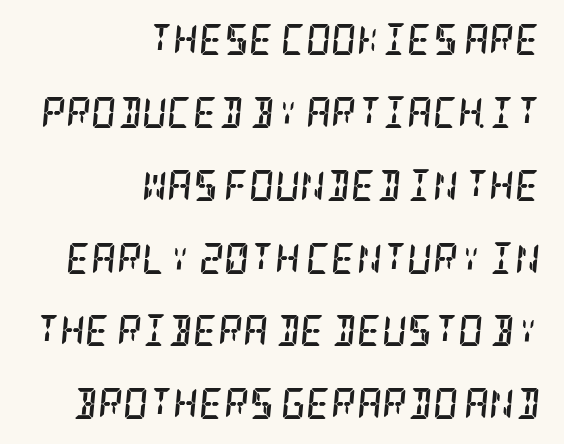
Q: Is the text bold? A: Yes.
Q: Is the text italic (slanted)? A: Yes, it leans right by about 5 degrees.
Q: Is the typeface a serif or a sans-serif typeface? A: Serif.
Q: Is the text underlined? A: No.
Q: How is the paragraph aligned? A: Right-aligned.
Q: Is the spacing between letters normal or unusually wide? A: Normal.
Q: Is the spacing between lines tight, normal or loose? A: Loose.
Q: Width (condensed, normal, or wide)? A: Condensed.
Q: Stroke contrast? A: Low.
Q: x-height? A: Large.
